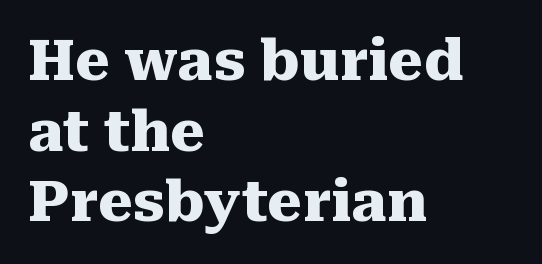
{"serif": "yes", "italic": "no", "bold": "yes", "weight": "heavy", "width": "normal", "stroke_contrast": "medium", "x_height": "medium", "monospaced": "no", "underline": "no", "align": "left", "line_spacing": "normal", "line_spacing_ratio": 1.26, "letter_spacing": "normal", "letter_spacing_em": 0.0, "glyph_px": 56}
